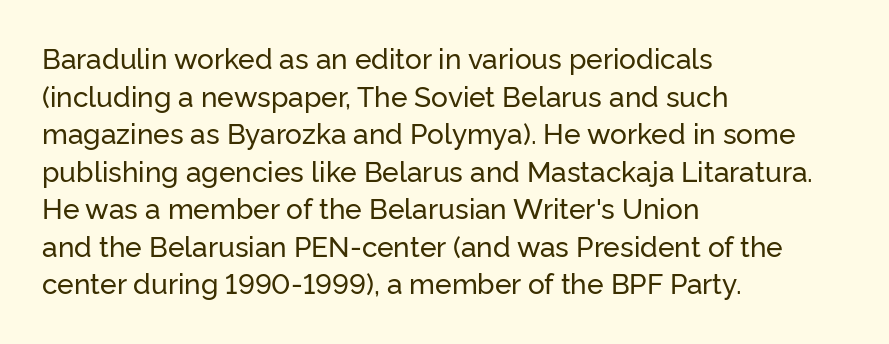
Is there much room between lines? A standard amount, neither cramped nor airy. The face used here is a sans, in the tradition of grotesques and geometrics. This sample uses plain, unmodified letter spacing. You can tell it's not italic because the verticals are truly vertical.
